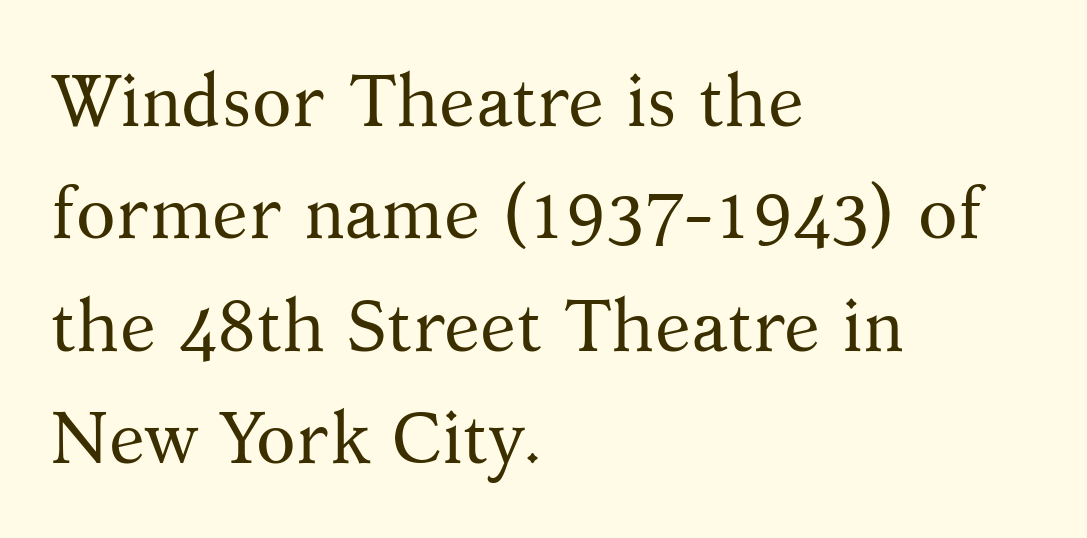
Think standard paragraph weight, or any step lighter than that. The horizontal fit of the characters is conventional and even. A typesetter would label this face a serif. Character widths vary here, with narrow letters taking less room than wide ones.
